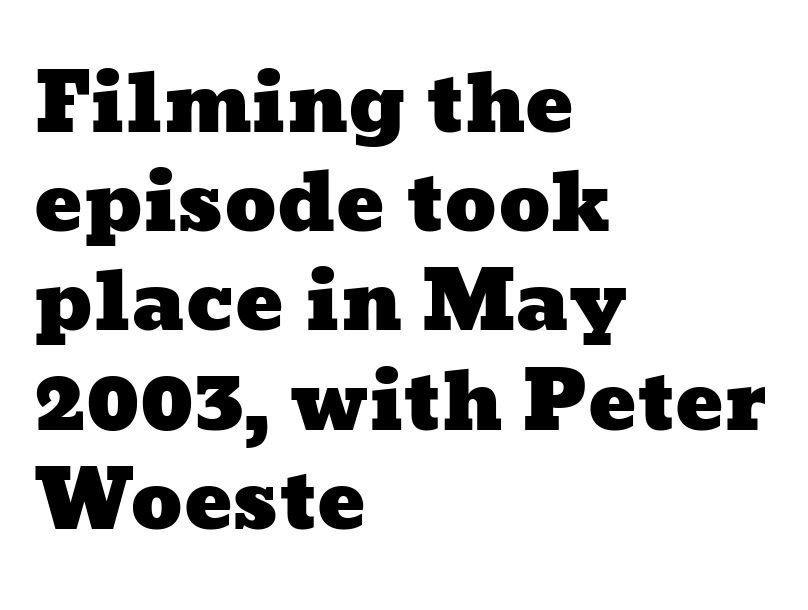
The image shows 80 px wide type; set left-aligned, line spacing 1.24x, normal letter spacing, not underlined; low stroke contrast and a medium x-height.
